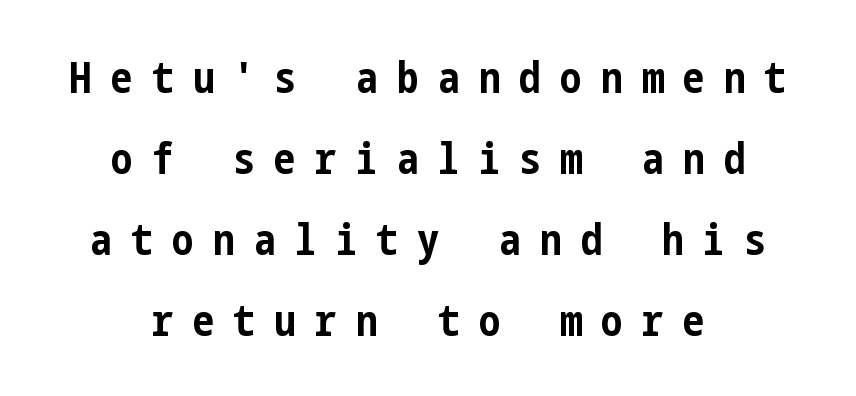
The image shows 43 px bold, condensed sans-serif type, upright; set centered, line spacing 1.88x, unusually wide letter spacing (+0.45 em), not underlined; low stroke contrast and a medium x-height.
